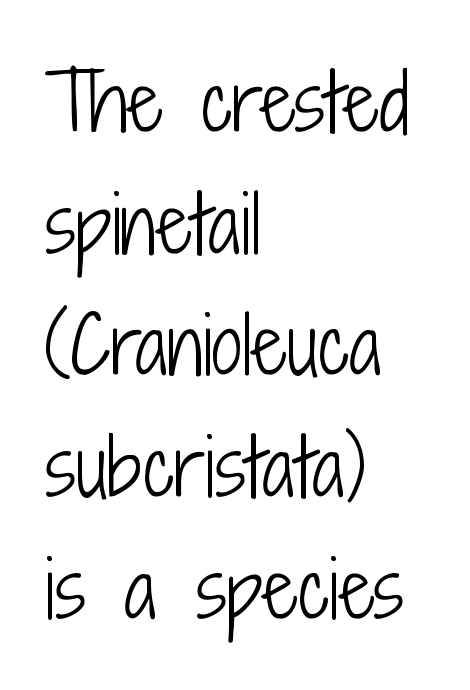
The tracking reads as untouched default to a designer's eye. The face used here is proportionally spaced, like ordinary book or web type. How would I describe the line gaps? Plain and ordinary. The font's upright variant was chosen for this text. The ragged edge is on the right, which tells us the setting is flush left.
